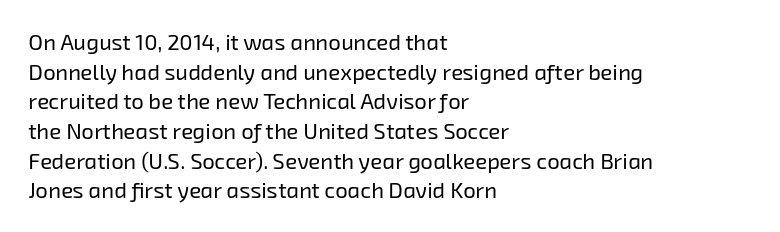
Q: Is the text bold? A: No.
Q: Is the text underlined? A: No.
Q: How is the paragraph aligned? A: Left-aligned.
Q: Is the spacing between letters normal or unusually wide? A: Normal.
Q: Is the spacing between lines tight, normal or loose? A: Normal.
